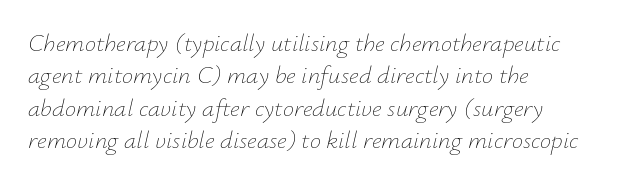
The image shows 25 px text type, italic (leaning right); set left-aligned, normal line spacing (1.3x), normal letter spacing, not underlined.
